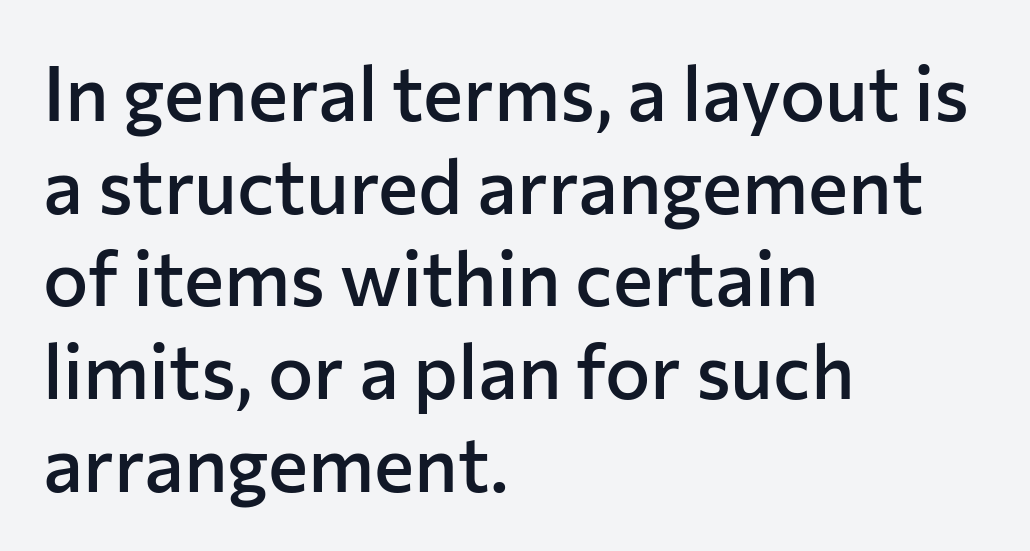
Q: Is the text bold? A: Semi-bold.
Q: Is the text italic (slanted)? A: No, it is upright.
Q: Is the typeface a serif or a sans-serif typeface? A: Sans-serif.
Q: Is the text underlined? A: No.
Q: How is the paragraph aligned? A: Left-aligned.
Q: Is the spacing between letters normal or unusually wide? A: Normal.
Q: Width (condensed, normal, or wide)? A: Normal.
Q: Stroke contrast? A: Low.
Q: x-height? A: Medium.
Q: Monospaced? A: No.
